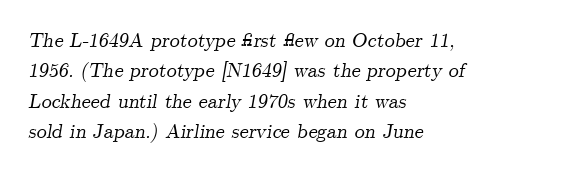
{"italic": "yes", "lean": "right", "slant_degrees": 9, "underline": "no", "align": "left", "line_spacing": "normal", "line_spacing_ratio": 1.52, "letter_spacing": "normal", "letter_spacing_em": 0.0, "glyph_px": 20}
